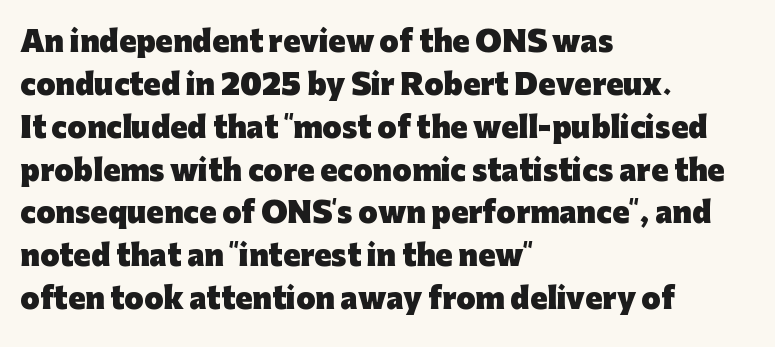
{"serif": "no", "italic": "no", "bold": "yes", "weight": "heavy", "width": "normal", "stroke_contrast": "low", "x_height": "medium", "monospaced": "no", "underline": "no", "align": "left", "line_spacing": "normal", "line_spacing_ratio": 1.53, "letter_spacing": "normal", "letter_spacing_em": 0.0, "glyph_px": 28}
